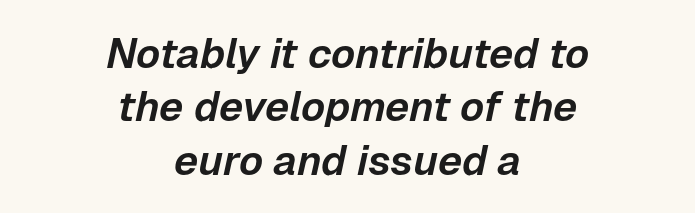
{"italic": "yes", "lean": "right", "slant_degrees": 12, "width": "normal", "stroke_contrast": "low", "x_height": "medium", "monospaced": "no", "underline": "no", "align": "center", "line_spacing": "normal", "line_spacing_ratio": 1.27, "letter_spacing": "normal", "letter_spacing_em": 0.0, "glyph_px": 42}
